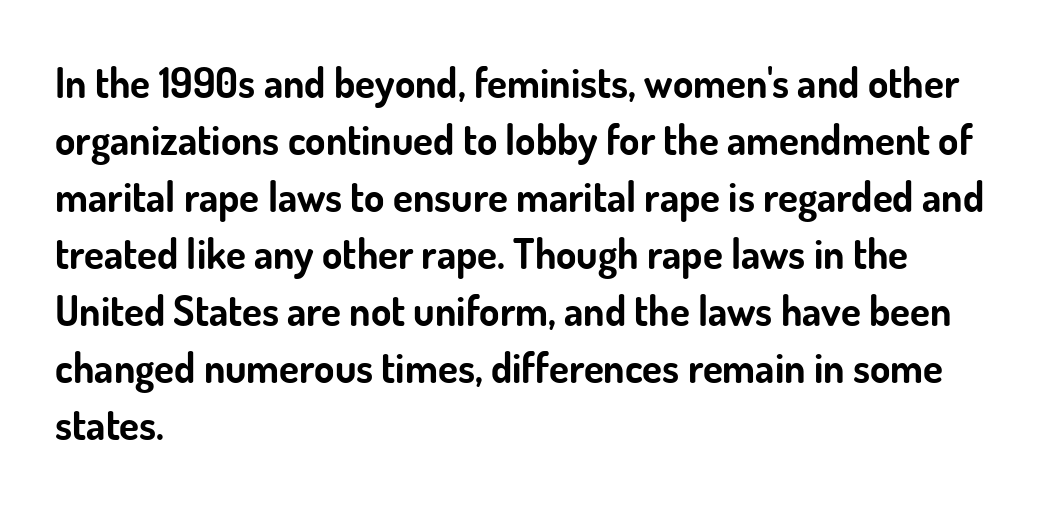
The image shows 41 px bold sans-serif type, upright; set left-aligned, normal line spacing (1.39x), normal letter spacing, not underlined; low stroke contrast and a small x-height.
